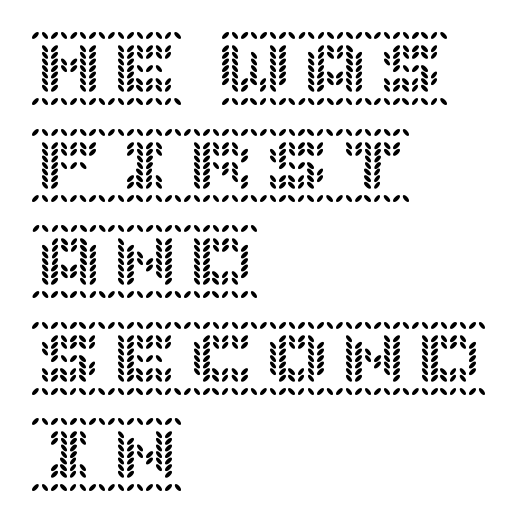
{"italic": "no", "width": "normal", "x_height": "large", "underline": "no", "align": "left", "line_spacing": "normal", "line_spacing_ratio": 1.27, "letter_spacing": "normal", "letter_spacing_em": 0.0, "glyph_px": 76}
